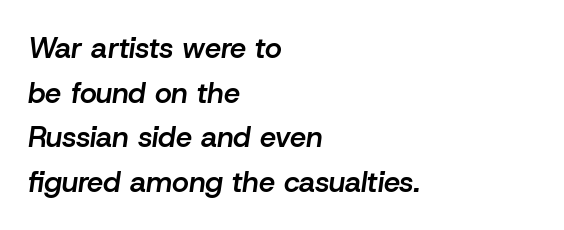
Q: Is the text bold? A: Semi-bold.
Q: Is the text italic (slanted)? A: Yes, it leans right by about 8 degrees.
Q: Is the text underlined? A: No.
Q: How is the paragraph aligned? A: Left-aligned.
Q: Is the spacing between letters normal or unusually wide? A: Normal.
Q: Is the spacing between lines tight, normal or loose? A: Normal.
Q: Width (condensed, normal, or wide)? A: Normal.
Q: Stroke contrast? A: Low.
Q: x-height? A: Medium.
Q: Monospaced? A: No.
